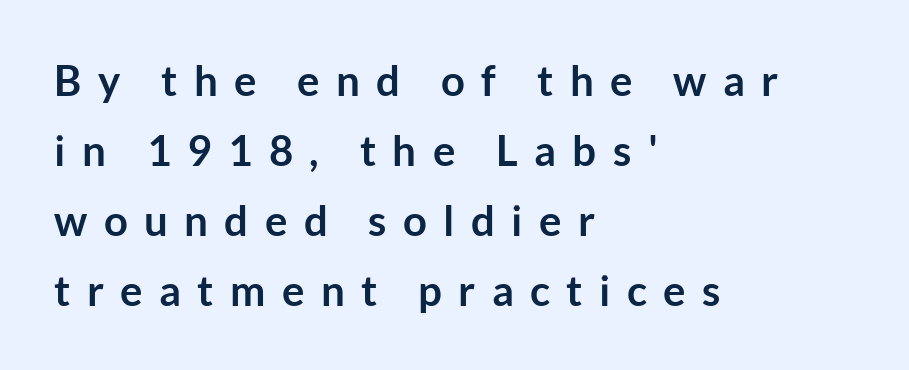
{"serif": "no", "italic": "no", "bold": "yes", "weight": "semibold", "width": "normal", "stroke_contrast": "low", "x_height": "medium", "monospaced": "no", "underline": "no", "align": "left", "line_spacing": "normal", "line_spacing_ratio": 1.67, "letter_spacing": "wide", "letter_spacing_em": 0.39, "glyph_px": 42}
